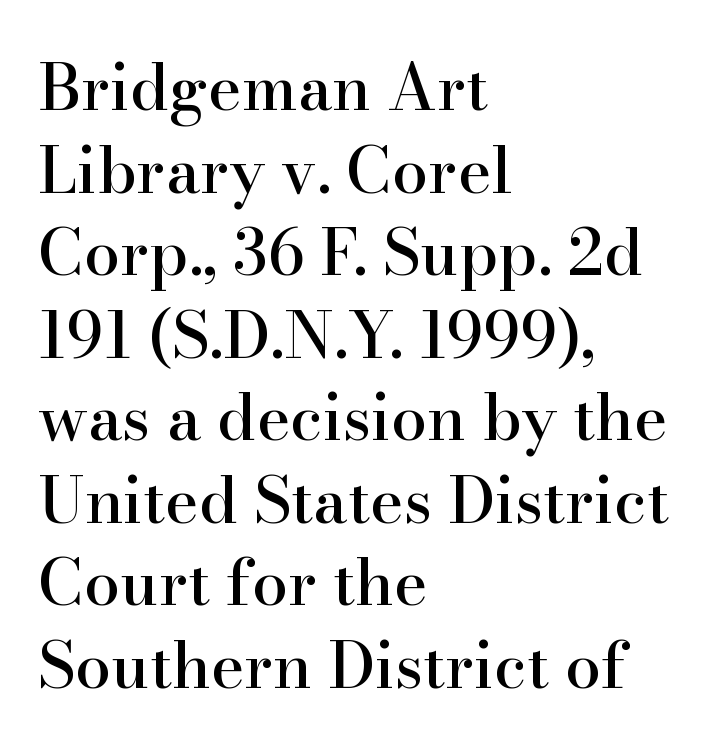
Q: Is the text italic (slanted)? A: No, it is upright.
Q: Is the typeface a serif or a sans-serif typeface? A: Serif.
Q: Is the text underlined? A: No.
Q: How is the paragraph aligned? A: Left-aligned.
Q: Is the spacing between letters normal or unusually wide? A: Normal.
Q: Is the spacing between lines tight, normal or loose? A: Normal.
Q: Width (condensed, normal, or wide)? A: Normal.
Q: Stroke contrast? A: High.
Q: x-height? A: Small.
Q: Monospaced? A: No.
